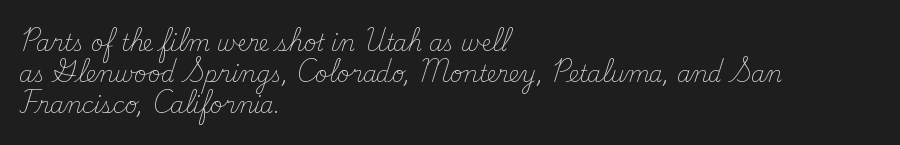
{"bold": "no", "underline": "no", "align": "left", "line_spacing": "normal", "line_spacing_ratio": 1.41, "letter_spacing": "normal", "letter_spacing_em": 0.0, "glyph_px": 22}
